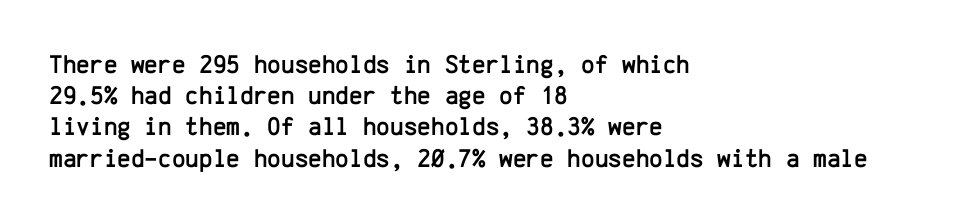
Q: Is the text italic (slanted)? A: No, it is upright.
Q: Is the text underlined? A: No.
Q: How is the paragraph aligned? A: Left-aligned.
Q: Is the spacing between letters normal or unusually wide? A: Normal.
